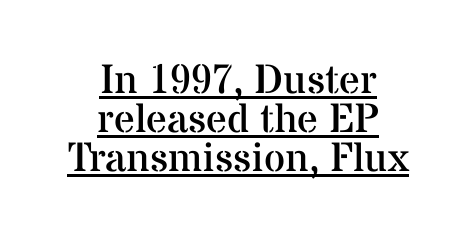
Q: Is the text bold? A: No.
Q: Is the text italic (slanted)? A: No, it is upright.
Q: Is the typeface a serif or a sans-serif typeface? A: Serif.
Q: Is the text underlined? A: Yes.
Q: How is the paragraph aligned? A: Centered.
Q: Is the spacing between letters normal or unusually wide? A: Normal.
Q: Is the spacing between lines tight, normal or loose? A: Tight.
Q: Width (condensed, normal, or wide)? A: Normal.
Q: Stroke contrast? A: Medium.
Q: x-height? A: Medium.
Q: Monospaced? A: No.
